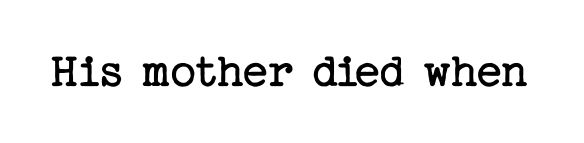
{"serif": "yes", "italic": "no", "bold": "no", "weight": "regular", "width": "normal", "stroke_contrast": "low", "x_height": "medium", "underline": "no", "letter_spacing": "normal", "letter_spacing_em": 0.0, "glyph_px": 50}
